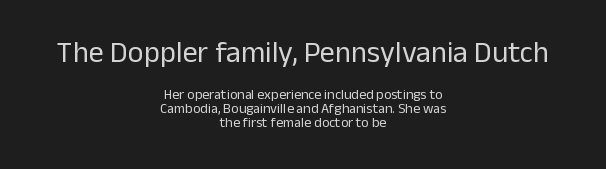
Larger block? The one above; the one below is distinctly smaller. The vertical gap from one line to the next is small. Both edges are ragged and mirror each other, which tells us the setting is centered. A light-to-regular cut is what we see here. The letters stand upright; this is a roman face. Serifs: no, the terminals of the letterforms are clean.
